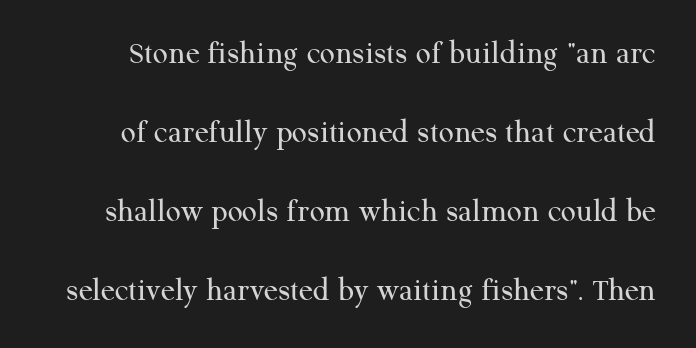
Weight: not bold — regular or lighter. Quick note: underline off. Notice the wide empty band between every row — that's loose leading. The passage shown is typed in a proportional face where columns would drift.
